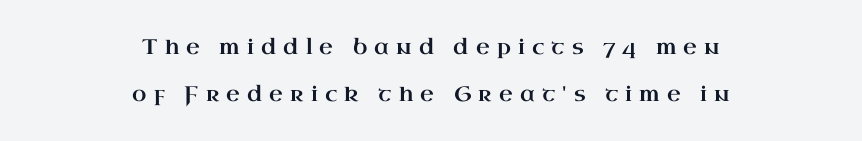
Leftover space on each line is divided equally before and after the words. The glyphs are unaccompanied by any horizontal stroke below them. The leading is generous, giving the passage an open texture. Vertical strokes here are truly vertical. Someone cranked the tracking dial way up on this one.
